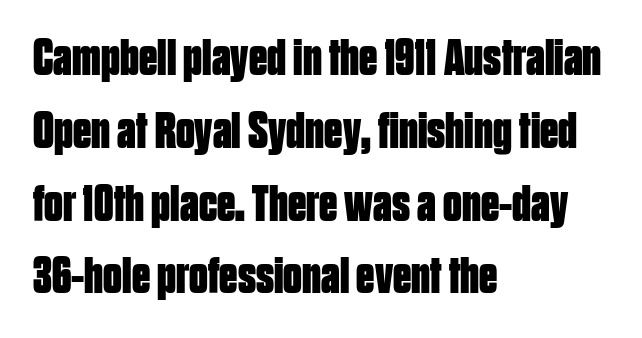
Words float on clear page, feet unadorned. Here the glyphs are tracked normally, forming tight word shapes. This sample is left-justified, so line endings fall wherever the words run out. Is this a fixed-width face? No — the glyphs have proportional, varying widths. What kind of face is this? One without serifs — a sans. These words are printed bold, with thick strokes throughout.
